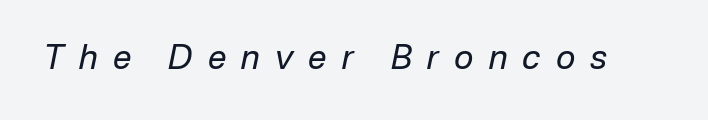
The image shows 33 px regular-weight type, italic (leaning right); set unusually wide letter spacing (+0.46 em), not underlined; low stroke contrast and a medium x-height.
